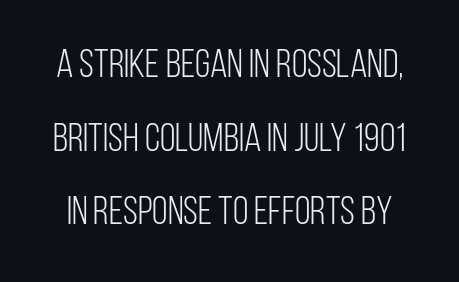
The image shows 40 px light, condensed sans-serif type, upright; set line spacing 1.84x, normal letter spacing, not underlined; low stroke contrast and a large x-height.
